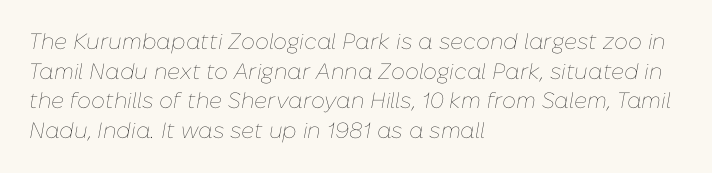
{"italic": "yes", "lean": "right", "slant_degrees": 10, "bold": "no", "underline": "no", "align": "left", "line_spacing": "normal", "line_spacing_ratio": 1.35, "letter_spacing": "normal", "letter_spacing_em": 0.0, "glyph_px": 22}
